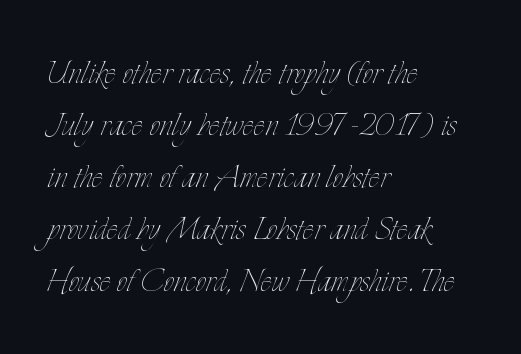
The letters advance in unequal steps, a hallmark of proportional type. The paragraph shown leans on its left margin. Nothing heavy about these letters — not bold at all. Letters rest on an invisible, unmarked baseline.
